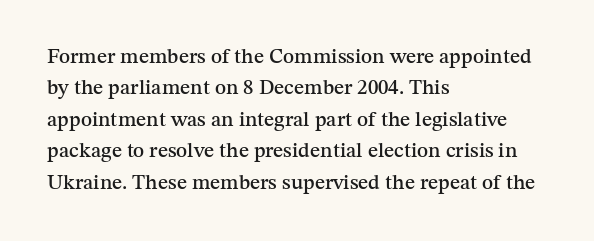
{"italic": "no", "underline": "no", "align": "left", "line_spacing": "normal", "line_spacing_ratio": 1.5, "letter_spacing": "normal", "letter_spacing_em": 0.0, "glyph_px": 21}
